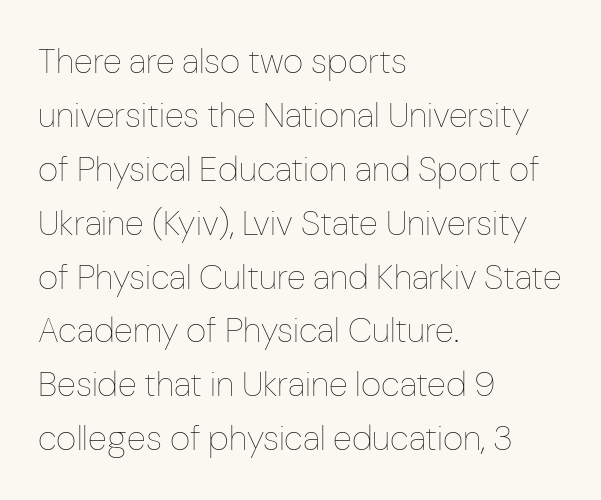
The image shows 35 px thin, condensed type, upright; set left-aligned, normal line spacing (1.54x), normal letter spacing, not underlined; low stroke contrast and a medium x-height.
